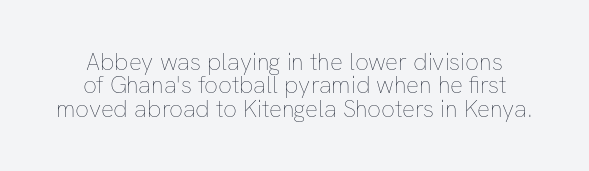
Q: Is the text bold? A: No.
Q: Is the text italic (slanted)? A: No, it is upright.
Q: Is the text underlined? A: No.
Q: Is the spacing between letters normal or unusually wide? A: Normal.
Q: Is the spacing between lines tight, normal or loose? A: Tight.
